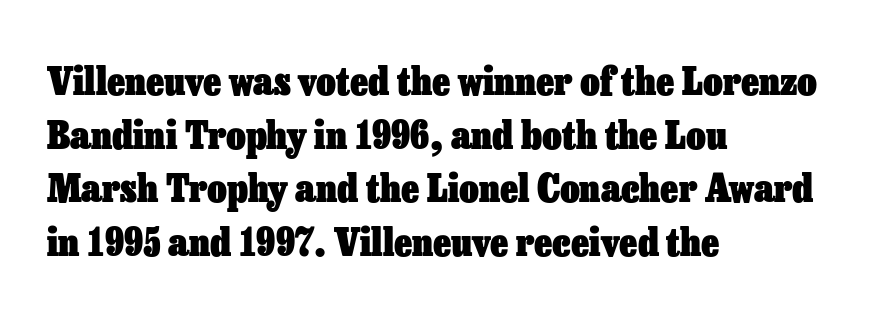
Visually the block forms a straight wall on the left and a jagged coastline on the right. Notice how descenders clear the ascenders below comfortably — that's standard leading. The letters are bold, with thick, heavy strokes. The face used here is proportionally spaced, like ordinary book or web type. Is the letter spacing exaggerated? No — it looks like the ordinary default.
